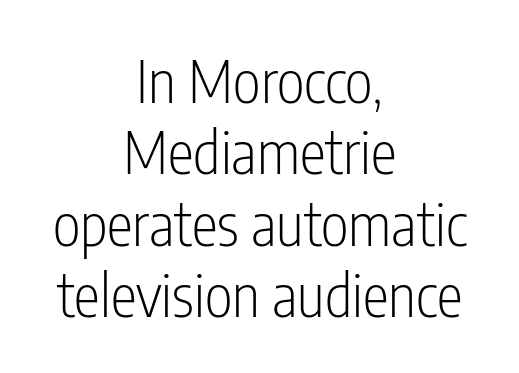
{"serif": "no", "italic": "no", "bold": "no", "weight": "light", "width": "condensed", "stroke_contrast": "low", "x_height": "medium", "monospaced": "no", "underline": "no", "align": "center", "line_spacing_ratio": 1.21, "letter_spacing": "normal", "letter_spacing_em": 0.0, "glyph_px": 59}
